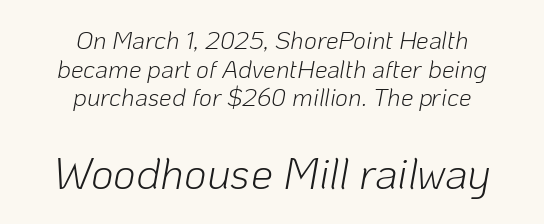
{"italic": "yes", "lean": "right", "slant_degrees": 10, "bold": "no", "weight": "light", "width": "normal", "stroke_contrast": "low", "x_height": "medium", "monospaced": "no", "underline": "no", "align": "center", "line_spacing": "tight", "line_spacing_ratio": 1.15, "letter_spacing": "normal", "letter_spacing_em": 0.0, "larger_block": "second", "size_ratio": 1.76, "glyph_px": 44}
